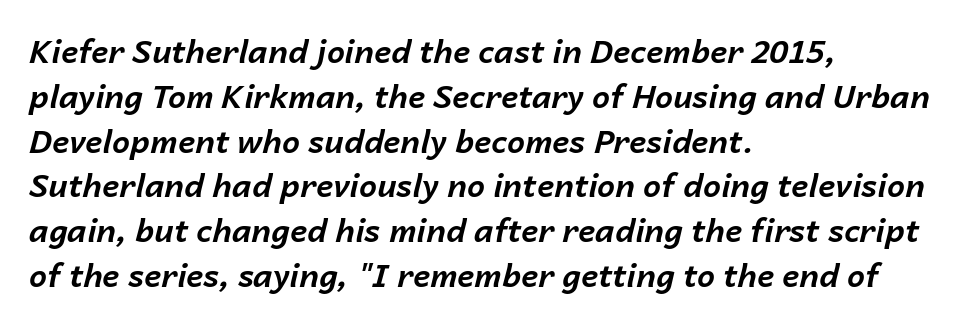
{"italic": "yes", "lean": "right", "slant_degrees": 14, "bold": "yes", "weight": "bold", "width": "normal", "stroke_contrast": "low", "x_height": "medium", "monospaced": "no", "underline": "no", "align": "left", "line_spacing": "normal", "line_spacing_ratio": 1.4, "letter_spacing": "normal", "letter_spacing_em": 0.0, "glyph_px": 32}
